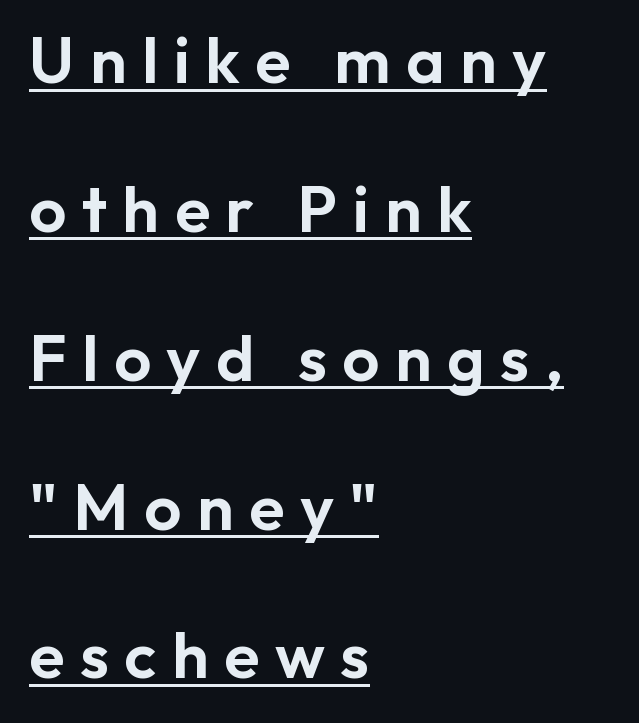
Each letter keeps its own natural width here, so spacing adapts to shape. Does the copy run flush right? No — it runs flush left. This is underlined copy, the kind a proofreader might mark for attention. Notice the wide empty band between every row — that's loose leading.
